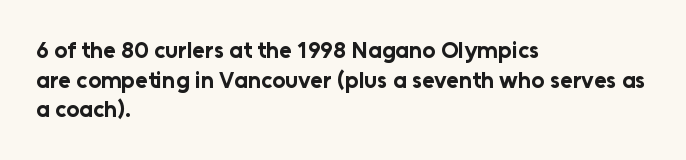
The image shows 23 px bold type, upright; set left-aligned, normal line spacing (1.29x), normal letter spacing, not underlined.
